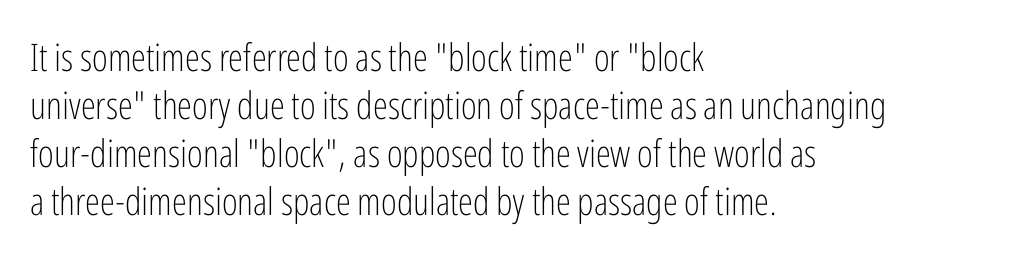
{"serif": "no", "italic": "no", "bold": "no", "weight": "light", "width": "condensed", "stroke_contrast": "low", "x_height": "medium", "monospaced": "no", "underline": "no", "align": "left", "line_spacing": "normal", "line_spacing_ratio": 1.26, "letter_spacing": "normal", "letter_spacing_em": 0.0, "glyph_px": 38}
